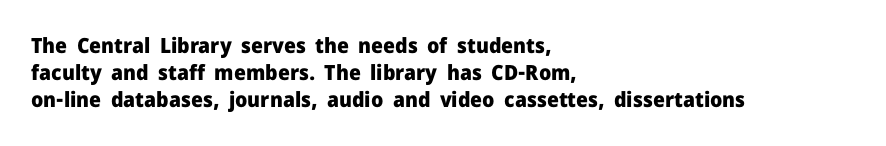
The space directly below the letters is spotless. In terms of leading, this rendering sits right in the middle. Notice how the stems are strictly vertical — no italics here. Honestly, the letter spacing is just normal — you wouldn't notice it. Typesetter's note: full bold, strokes at maximum text heaviness.
